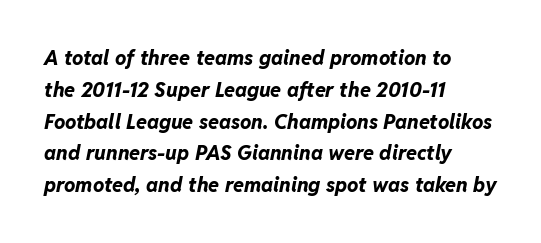
Q: Is the text bold? A: Yes.
Q: Is the text italic (slanted)? A: Yes, it leans right by about 11 degrees.
Q: Is the text underlined? A: No.
Q: How is the paragraph aligned? A: Left-aligned.
Q: Is the spacing between letters normal or unusually wide? A: Normal.
Q: Is the spacing between lines tight, normal or loose? A: Normal.
